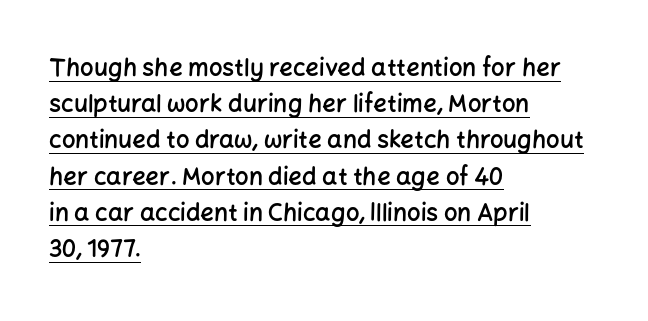
The image shows 24 px text type, upright; set left-aligned, normal line spacing (1.51x), normal letter spacing, underlined.
